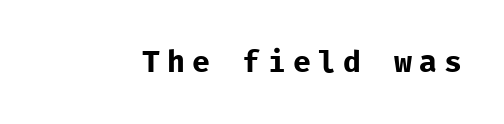
The image shows 30 px regular-weight sans-serif type, upright, monospaced; set unusually wide letter spacing (+0.24 em), not underlined; low stroke contrast and a medium x-height.
